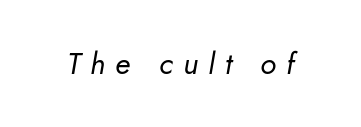
Q: Is the text bold? A: No.
Q: Is the text italic (slanted)? A: Yes, it leans right by about 5 degrees.
Q: Is the text underlined? A: No.
Q: Is the spacing between letters normal or unusually wide? A: Unusually wide.
Q: Width (condensed, normal, or wide)? A: Normal.
Q: Stroke contrast? A: Low.
Q: x-height? A: Small.
Q: Monospaced? A: No.
